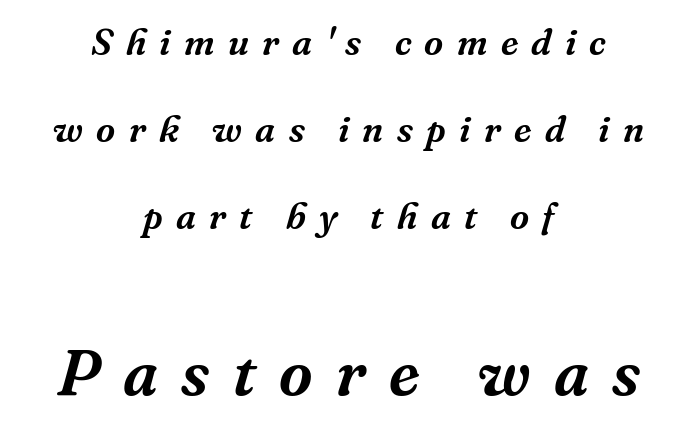
Q: Is the text italic (slanted)? A: Yes, it leans right by about 16 degrees.
Q: Is the typeface a serif or a sans-serif typeface? A: Serif.
Q: Is the text underlined? A: No.
Q: How is the paragraph aligned? A: Centered.
Q: Is the spacing between letters normal or unusually wide? A: Unusually wide.
Q: Is the spacing between lines tight, normal or loose? A: Loose.
Q: Which block of text is set in a larger size, the first (top) or the second (bottom)? A: The second (bottom) one.
Q: Width (condensed, normal, or wide)? A: Normal.
Q: Stroke contrast? A: Medium.
Q: x-height? A: Medium.
Q: Monospaced? A: No.
